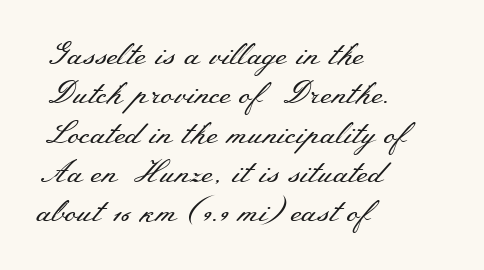
The image shows 31 px regular-weight, wide serif type; set left-aligned, normal line spacing (1.27x), normal letter spacing, not underlined; medium stroke contrast and a small x-height.
